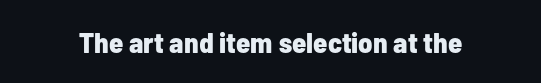
Q: Is the text bold? A: Yes.
Q: Is the text italic (slanted)? A: No, it is upright.
Q: Is the typeface a serif or a sans-serif typeface? A: Sans-serif.
Q: Is the text underlined? A: No.
Q: Is the spacing between letters normal or unusually wide? A: Normal.
Q: Width (condensed, normal, or wide)? A: Condensed.
Q: Stroke contrast? A: Low.
Q: x-height? A: Medium.
Q: Monospaced? A: No.
